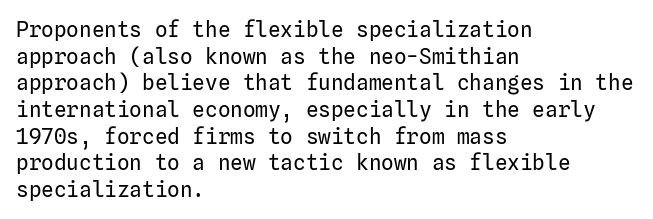
Q: Is the text bold? A: No.
Q: Is the text italic (slanted)? A: No, it is upright.
Q: Is the text underlined? A: No.
Q: How is the paragraph aligned? A: Left-aligned.
Q: Is the spacing between letters normal or unusually wide? A: Normal.
Q: Is the spacing between lines tight, normal or loose? A: Normal.
